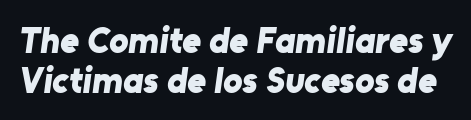
Interline gaps are noticeably narrow in this sample. Notice how thick the strokes are: this is what a full bold looks like. Character widths vary here, with narrow letters taking less room than wide ones. Honestly, there is no underline to notice here at all.
